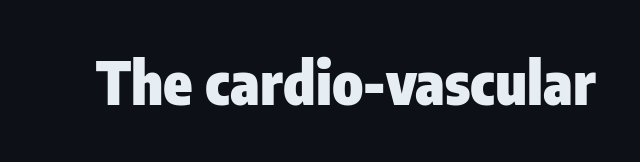
{"serif": "no", "italic": "no", "bold": "yes", "weight": "heavy", "width": "condensed", "stroke_contrast": "low", "x_height": "medium", "monospaced": "no", "underline": "no", "letter_spacing": "normal", "letter_spacing_em": 0.0, "glyph_px": 59}
